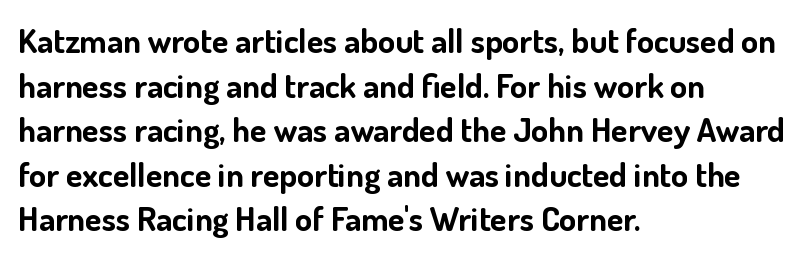
Note the varied advance widths — an 'i' is clearly narrower than an 'm'. All the whitespace from short lines collects on the right. Each row of text sits above clean, open space. The leading is moderate, giving the passage an even texture. Unlike italic type, these characters show no tilt at all. Spacing between characters is what you'd get straight out of the box.
